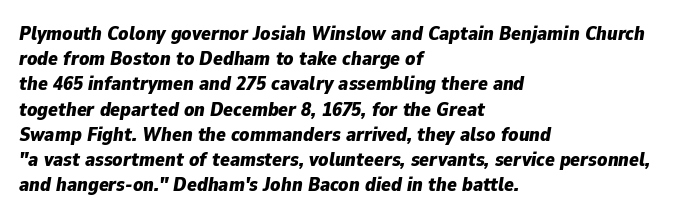
Does extra space separate the letters? No, they use regular spacing. This sample keeps an unexceptional amount of space between lines. Short and long lines alike share a common starting point at left. Students, this is bold: see how much ink each stroke carries. The words here are not underlined. The specimen reads as italic at a glance.
